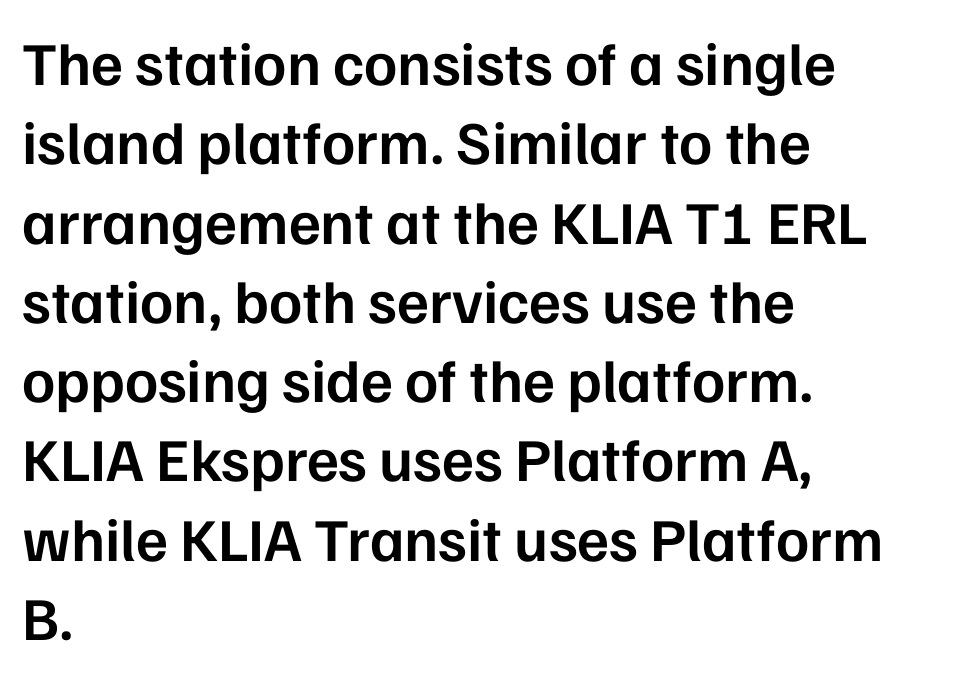
One glance says typical: line gaps are just what's usual. The specimen reads as upright at a glance. Weight check: semibold — heavier than regular, not quite bold. Glance below the letters and you will spot only blank space. This sample uses a sans-serif face.
